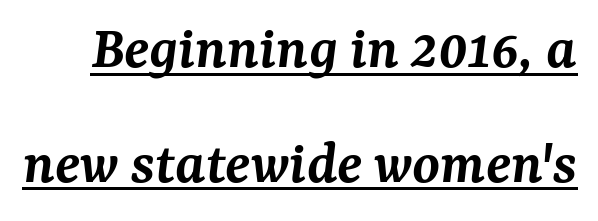
Q: Is the text bold? A: Semi-bold.
Q: Is the text italic (slanted)? A: Yes, it leans right by about 7 degrees.
Q: Is the typeface a serif or a sans-serif typeface? A: Serif.
Q: Is the text underlined? A: Yes.
Q: Is the spacing between letters normal or unusually wide? A: Normal.
Q: Width (condensed, normal, or wide)? A: Normal.
Q: Stroke contrast? A: Medium.
Q: x-height? A: Medium.
Q: Monospaced? A: No.
